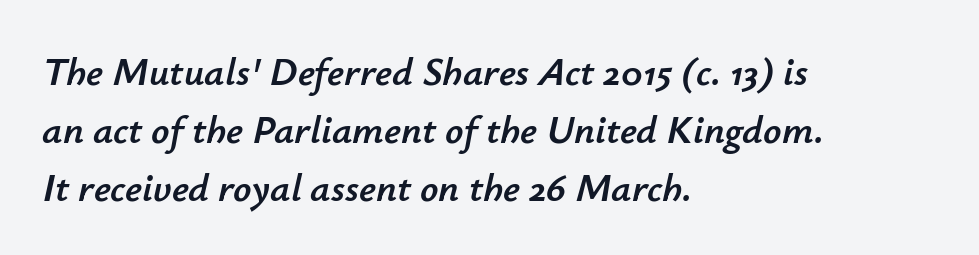
{"italic": "yes", "lean": "right", "slant_degrees": 12, "width": "normal", "stroke_contrast": "low", "x_height": "small", "monospaced": "no", "underline": "no", "align": "left", "line_spacing": "normal", "line_spacing_ratio": 1.45, "letter_spacing": "normal", "letter_spacing_em": 0.0, "glyph_px": 40}
